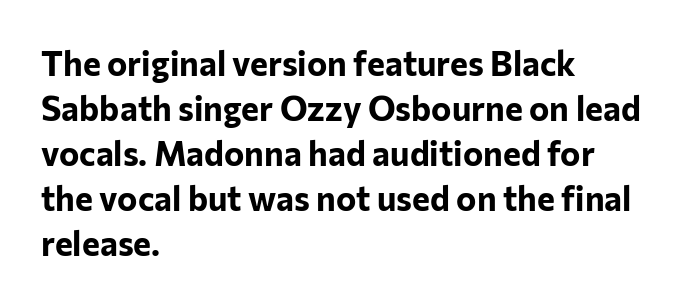
{"serif": "no", "italic": "no", "bold": "yes", "weight": "bold", "width": "normal", "stroke_contrast": "low", "x_height": "medium", "monospaced": "no", "underline": "no", "align": "left", "line_spacing": "normal", "line_spacing_ratio": 1.32, "letter_spacing": "normal", "letter_spacing_em": 0.0, "glyph_px": 34}
